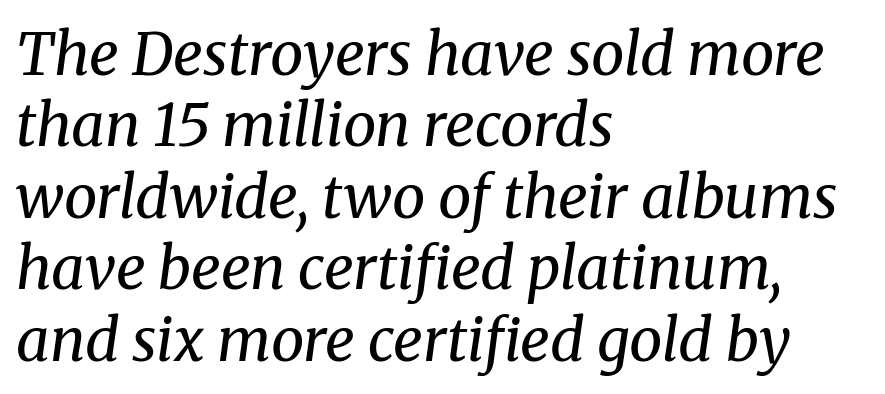
Q: Is the text bold? A: No.
Q: Is the text italic (slanted)? A: Yes, it leans right by about 8 degrees.
Q: Is the typeface a serif or a sans-serif typeface? A: Serif.
Q: Is the text underlined? A: No.
Q: How is the paragraph aligned? A: Left-aligned.
Q: Is the spacing between letters normal or unusually wide? A: Normal.
Q: Width (condensed, normal, or wide)? A: Normal.
Q: Stroke contrast? A: Medium.
Q: x-height? A: Medium.
Q: Monospaced? A: No.
